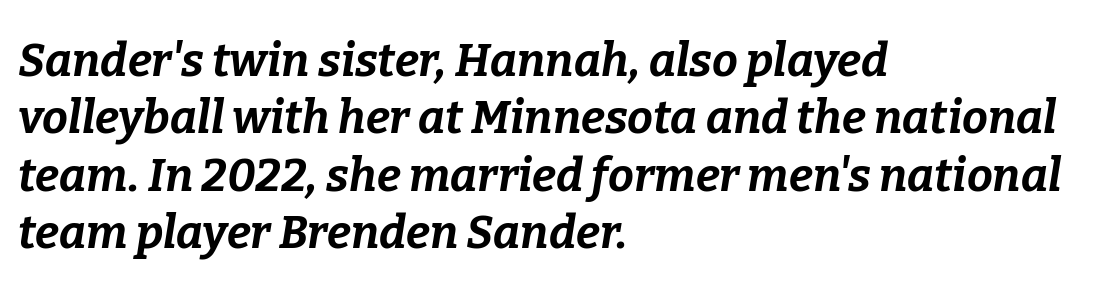
Here the designer chose a conventional face with non-uniform glyph widths. In terms of letterspacing, this is plain default setting. Leading matches the norm, producing a regular column. Alignment: flush left. Rule under the text: the space is simply empty. Style check: oblique.
